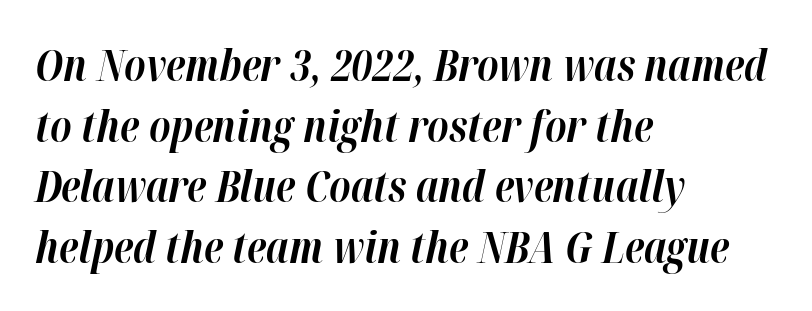
The rendering applies a slant to the glyphs. Letters rest on an invisible, unmarked baseline. Is this a fixed-width face? No — the glyphs have proportional, varying widths. Line starts are locked; line ends wander. One glance says typical: line gaps are just what's usual.
